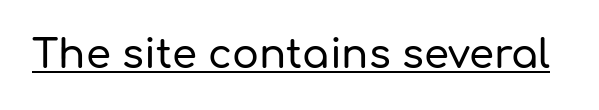
The image shows 40 px sans-serif type, upright; set normal letter spacing, underlined; low stroke contrast and a medium x-height.
